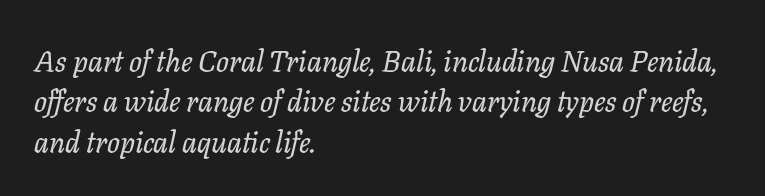
{"serif": "yes", "italic": "yes", "lean": "right", "slant_degrees": 11, "width": "normal", "stroke_contrast": "low", "x_height": "medium", "monospaced": "no", "underline": "no", "align": "left", "line_spacing": "normal", "line_spacing_ratio": 1.35, "letter_spacing": "normal", "letter_spacing_em": 0.0, "glyph_px": 30}
